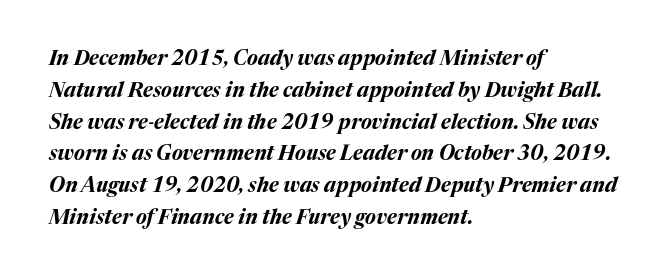
{"italic": "yes", "lean": "right", "slant_degrees": 17, "bold": "yes", "underline": "no", "align": "left", "line_spacing": "normal", "line_spacing_ratio": 1.59, "letter_spacing": "normal", "letter_spacing_em": 0.0, "glyph_px": 20}
